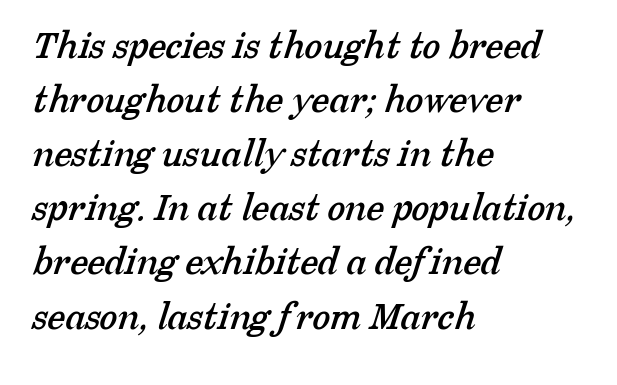
These lines sit exactly where default settings would place them. Type without underlining. What stands out about the letter spacing? Nothing — it is the standard amount. You could not count columns in this text — the font is proportionally spaced.
